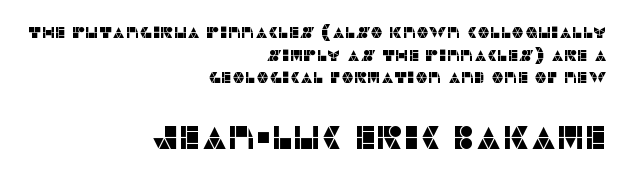
The image shows 33 px sans-serif type, upright; set right-aligned, normal line spacing (1.41x), normal letter spacing, not underlined; the second (bottom) block is 2.06x larger; low stroke contrast and a large x-height.
